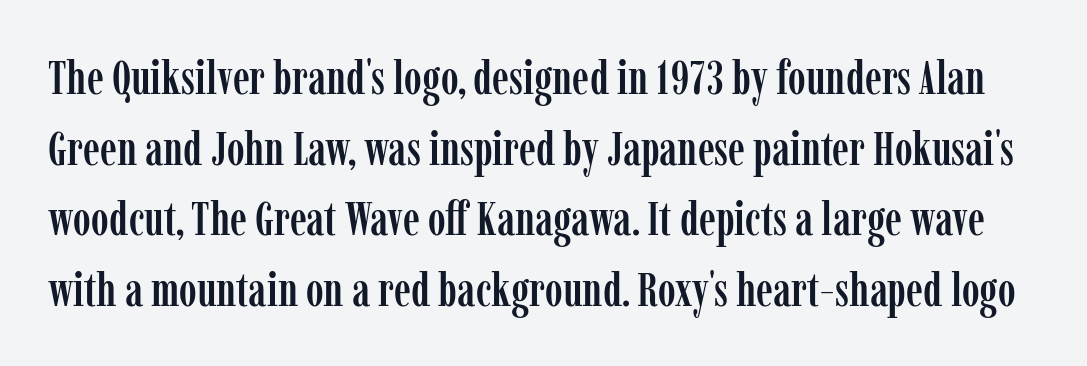
Q: Is the text italic (slanted)? A: No, it is upright.
Q: Is the typeface a serif or a sans-serif typeface? A: Serif.
Q: Is the text underlined? A: No.
Q: Is the spacing between letters normal or unusually wide? A: Normal.
Q: Is the spacing between lines tight, normal or loose? A: Normal.
Q: Width (condensed, normal, or wide)? A: Condensed.
Q: Stroke contrast? A: Low.
Q: x-height? A: Medium.
Q: Monospaced? A: No.
